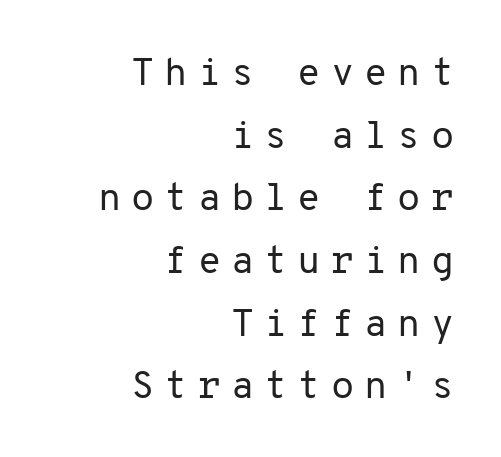
Words float on clear page, feet unadorned. Display-style spreading of the glyphs; the letterfit is very open. Line endings align vertically; line beginnings do not. What kind of face is this? One without serifs — a sans. Ascenders rise straight up at ninety degrees.
